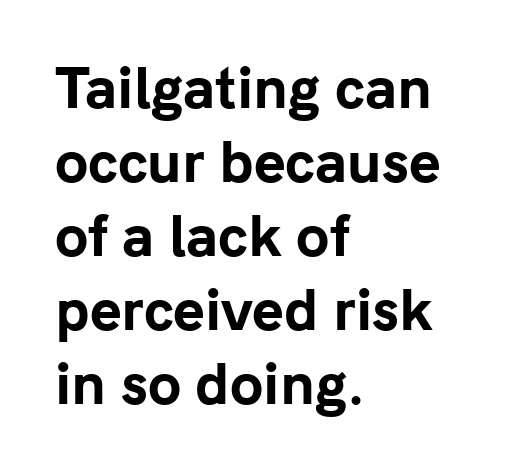
Look at the tracking — it's just the regular setting, nothing added. In CSS terms this would be text-align: left. Each letter's strokes conclude bluntly, with no projecting serifs. A normal amount of white space separates one row of letters from the next. Summary of weight: heavy, a full bold.
